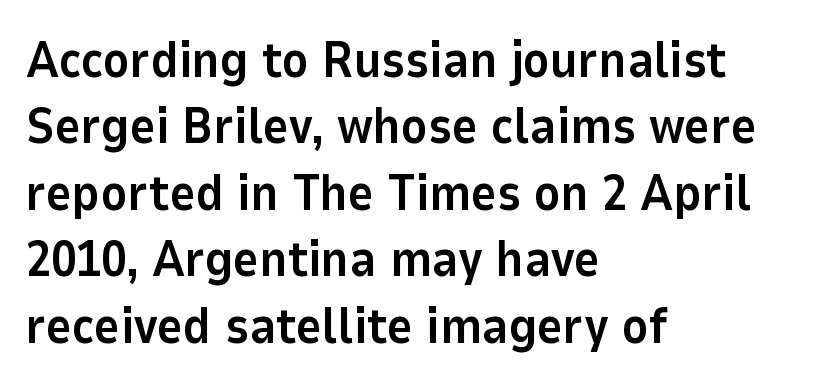
In terms of letterform style, serifs are entirely absent. The area under the type is left untouched. Rendered with straight, roman letterforms. Spacing verdict: proportional, widths tailored to each character. All the whitespace from short lines collects on the right. Nobody touched the tracking dial on this one.
